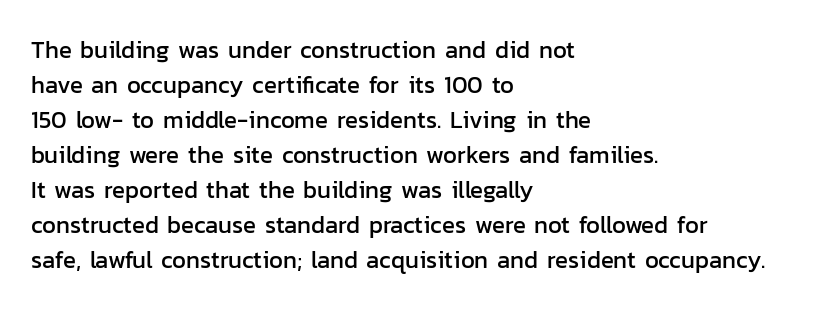
Q: Is the text italic (slanted)? A: No, it is upright.
Q: Is the text underlined? A: No.
Q: How is the paragraph aligned? A: Left-aligned.
Q: Is the spacing between letters normal or unusually wide? A: Normal.
Q: Is the spacing between lines tight, normal or loose? A: Normal.
